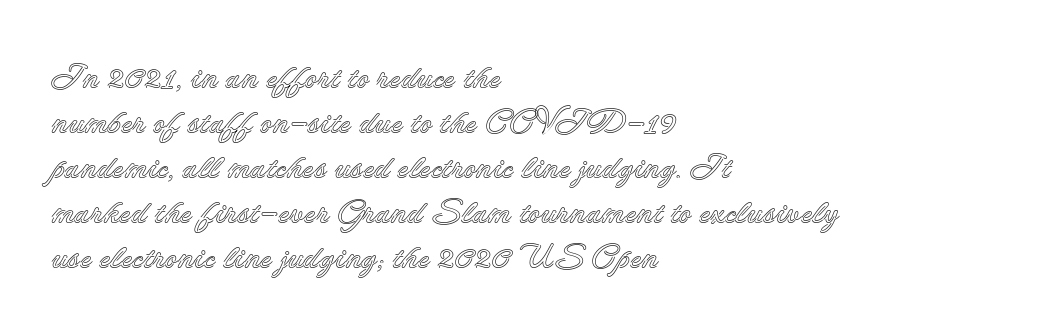
The face used here is proportionally spaced, like ordinary book or web type. Honestly, the letter spacing is just normal — you wouldn't notice it. The compositor pushed each line to the left boundary. The passage shown is not underscored anywhere. The space between consecutive lines is moderate.
